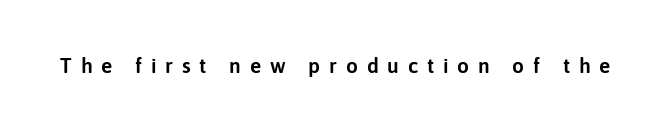
Type without underlining. The letters are spread apart with noticeably loose tracking. The type sits square on the baseline with zero lean.
